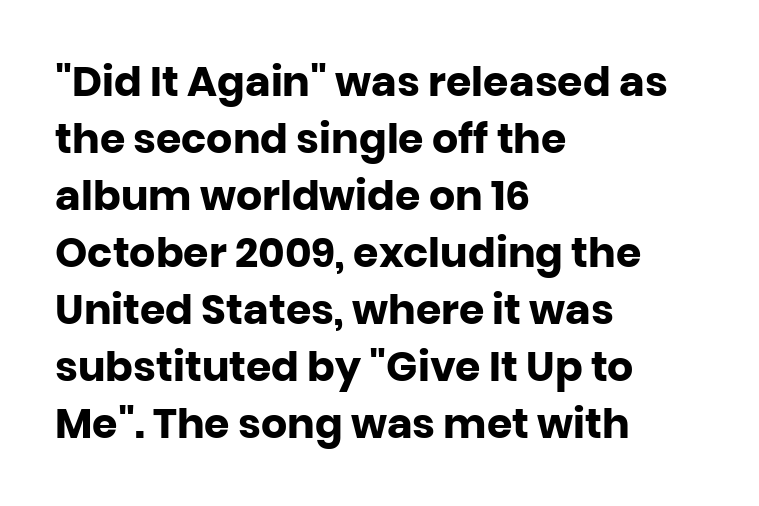
Q: Is the text bold? A: Yes.
Q: Is the text italic (slanted)? A: No, it is upright.
Q: Is the typeface a serif or a sans-serif typeface? A: Sans-serif.
Q: Is the text underlined? A: No.
Q: How is the paragraph aligned? A: Left-aligned.
Q: Is the spacing between letters normal or unusually wide? A: Normal.
Q: Is the spacing between lines tight, normal or loose? A: Normal.
Q: Width (condensed, normal, or wide)? A: Normal.
Q: Stroke contrast? A: Low.
Q: x-height? A: Large.
Q: Monospaced? A: No.
